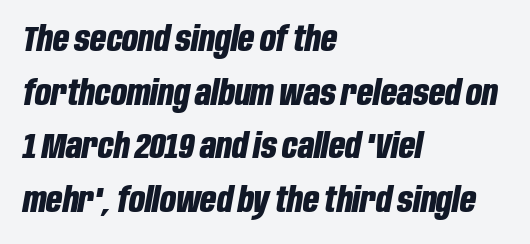
Q: Is the text bold? A: Yes.
Q: Is the text italic (slanted)? A: Yes, it leans right by about 10 degrees.
Q: Is the text underlined? A: No.
Q: How is the paragraph aligned? A: Left-aligned.
Q: Is the spacing between letters normal or unusually wide? A: Normal.
Q: Is the spacing between lines tight, normal or loose? A: Normal.
Q: Width (condensed, normal, or wide)? A: Condensed.
Q: Stroke contrast? A: Low.
Q: x-height? A: Large.
Q: Monospaced? A: No.
